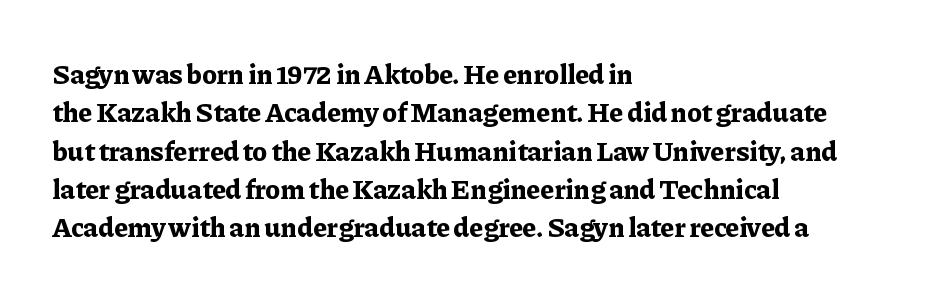
The image shows 28 px bold serif type, upright; set left-aligned, normal line spacing (1.37x), normal letter spacing, not underlined; low stroke contrast and a medium x-height.
